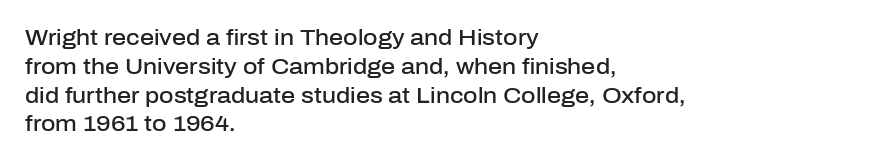
The image shows 22 px text type, upright; set left-aligned, normal line spacing (1.31x), normal letter spacing, not underlined.
